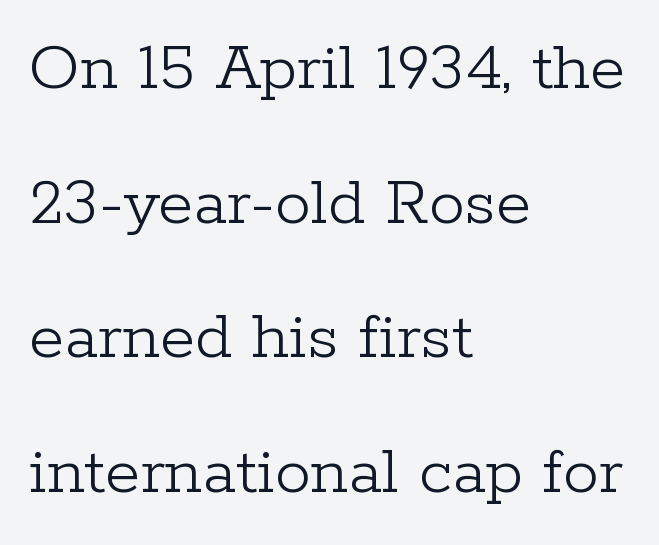
Characters remain perfectly vertical along every line. Stroke thickness stays within the range of a standard reading face or lighter. Regarding serifs, this sample has them. Is the block centered? No — it sits flush against the left margin. Students, note that the glyphs here touch the page at normal intervals.
